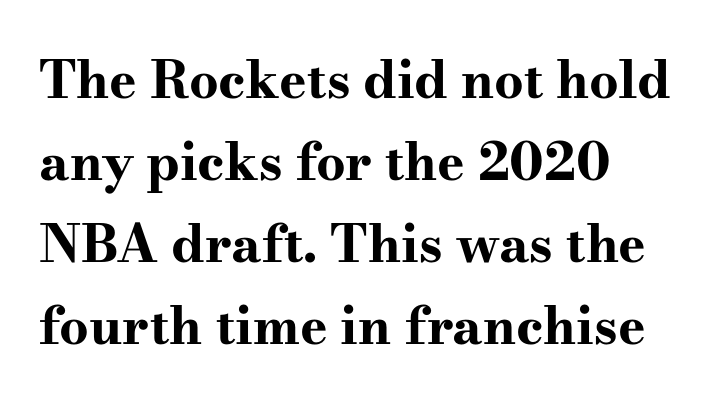
{"serif": "yes", "italic": "no", "bold": "yes", "weight": "bold", "width": "wide", "stroke_contrast": "high", "x_height": "small", "monospaced": "no", "underline": "no", "line_spacing": "normal", "line_spacing_ratio": 1.58, "letter_spacing": "normal", "letter_spacing_em": 0.0, "glyph_px": 52}
